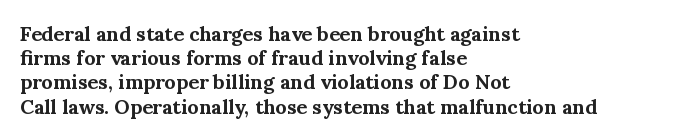
The image shows 20 px bold type, upright; set left-aligned, line spacing 1.21x, normal letter spacing, not underlined.
